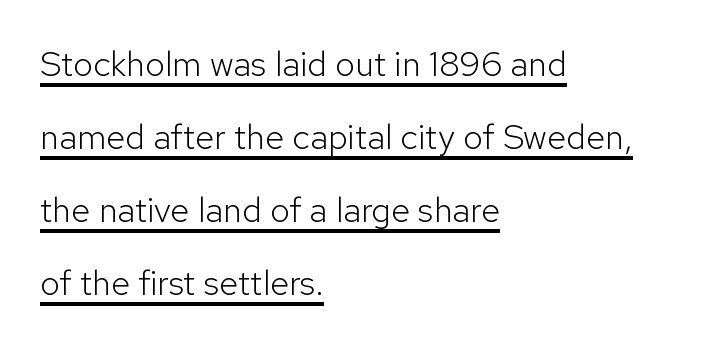
Q: Is the text bold? A: No.
Q: Is the text italic (slanted)? A: No, it is upright.
Q: Is the typeface a serif or a sans-serif typeface? A: Sans-serif.
Q: Is the text underlined? A: Yes.
Q: How is the paragraph aligned? A: Left-aligned.
Q: Is the spacing between letters normal or unusually wide? A: Normal.
Q: Is the spacing between lines tight, normal or loose? A: Loose.
Q: Width (condensed, normal, or wide)? A: Normal.
Q: Stroke contrast? A: Low.
Q: x-height? A: Medium.
Q: Monospaced? A: No.
